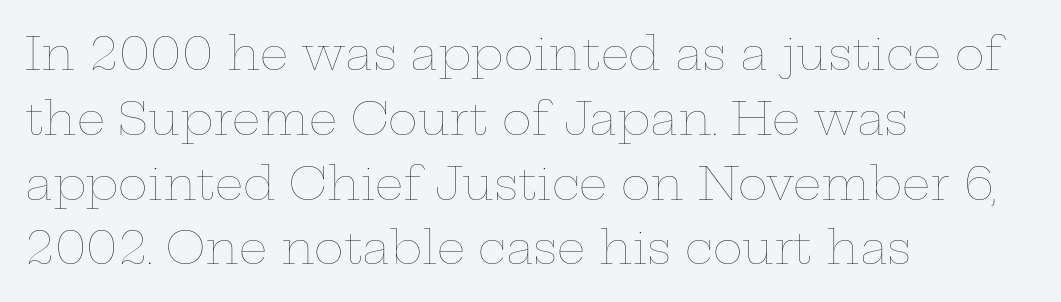
The image shows 45 px thin, wide type, upright; set left-aligned, normal line spacing (1.44x), normal letter spacing, not underlined; low stroke contrast and a medium x-height.
